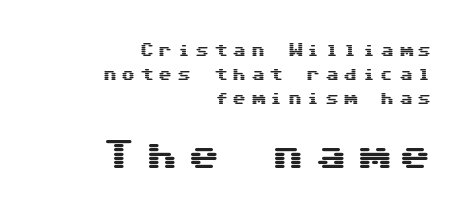
The image shows 32 px wide sans-serif type, upright, monospaced; set right-aligned, normal line spacing (1.7x), unusually wide letter spacing (+0.32 em), not underlined; the second (bottom) block is 2.29x larger; medium stroke contrast and a medium x-height.
